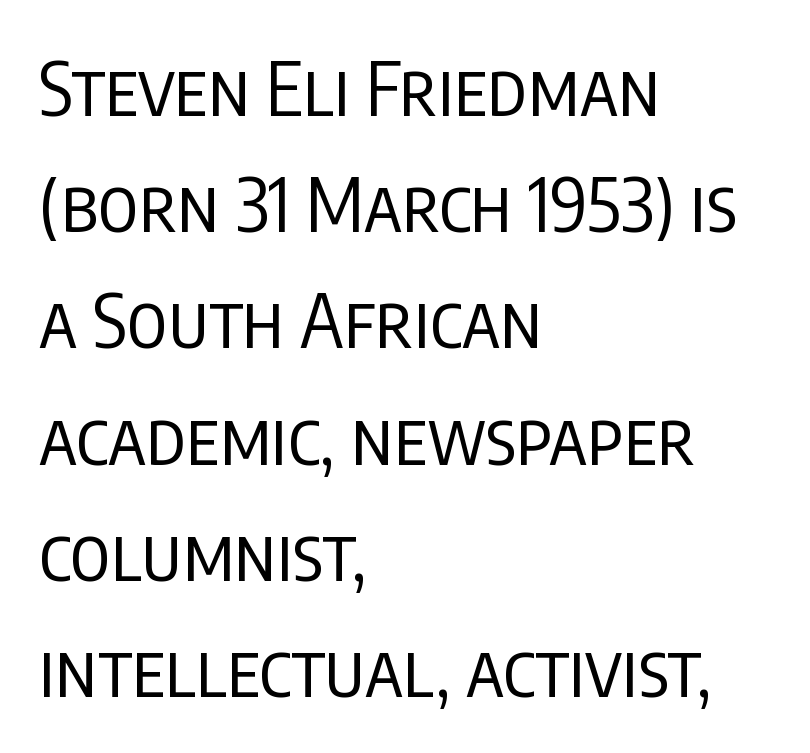
{"serif": "no", "italic": "no", "bold": "no", "weight": "regular", "width": "condensed", "stroke_contrast": "low", "x_height": "large", "monospaced": "no", "underline": "no", "align": "left", "line_spacing": "normal", "line_spacing_ratio": 1.57, "letter_spacing": "normal", "letter_spacing_em": 0.0, "glyph_px": 74}
